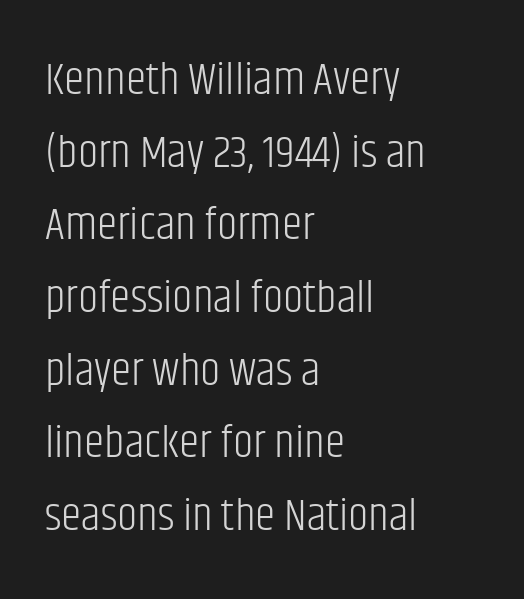
{"serif": "no", "italic": "no", "bold": "no", "weight": "light", "width": "condensed", "stroke_contrast": "low", "x_height": "large", "monospaced": "no", "underline": "no", "align": "left", "line_spacing": "normal", "line_spacing_ratio": 1.58, "letter_spacing": "normal", "letter_spacing_em": 0.0, "glyph_px": 46}
